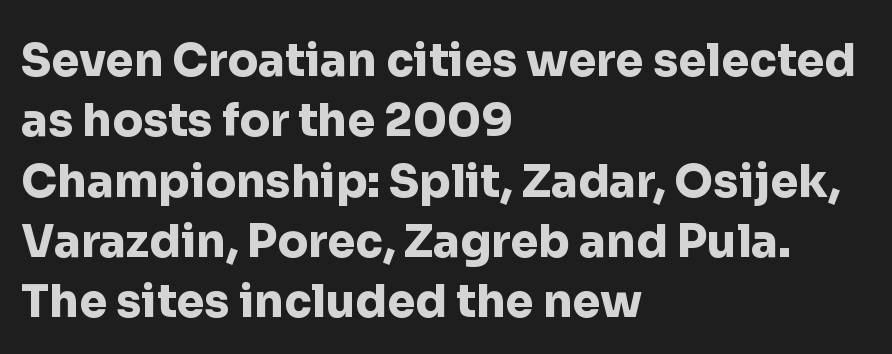
The image shows 45 px heavy sans-serif type, upright; set left-aligned, normal line spacing (1.34x), normal letter spacing, not underlined; low stroke contrast and a medium x-height.
